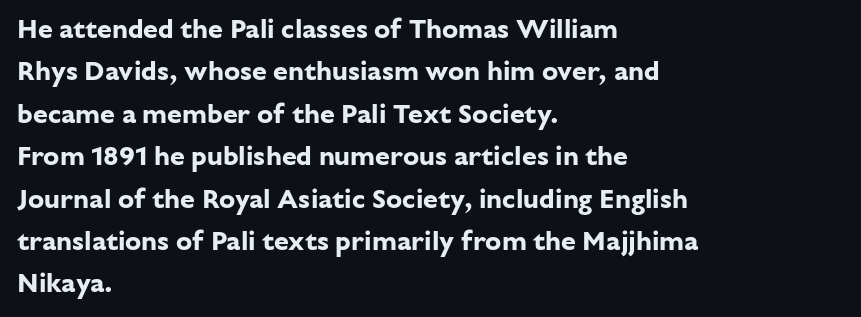
The axis of the letterforms is exactly vertical. The passage is arranged the way most books set body copy — flush left. Beneath every word, the page is bare. Summary of weight: heavy, a full bold. In terms of leading, this rendering sits right in the middle.
